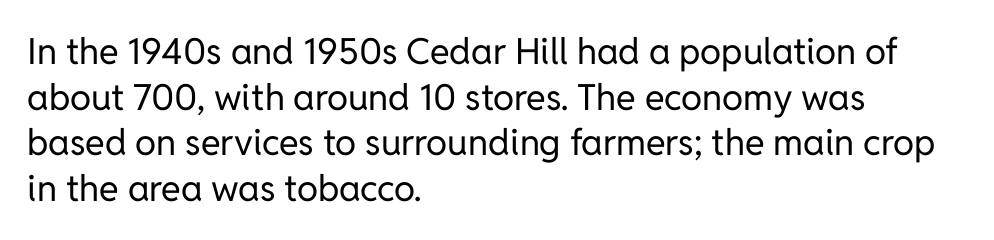
{"serif": "no", "italic": "no", "bold": "no", "weight": "regular", "width": "normal", "stroke_contrast": "low", "x_height": "medium", "monospaced": "no", "underline": "no", "align": "left", "line_spacing": "normal", "line_spacing_ratio": 1.27, "letter_spacing": "normal", "letter_spacing_em": 0.0, "glyph_px": 36}
